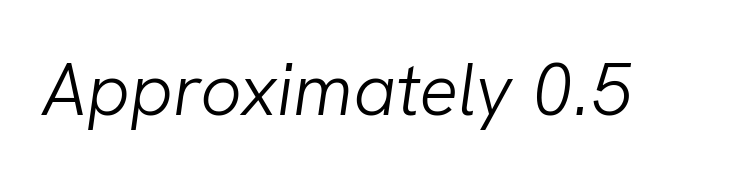
Q: Is the text bold? A: No.
Q: Is the text italic (slanted)? A: Yes, it leans right by about 8 degrees.
Q: Is the text underlined? A: No.
Q: Is the spacing between letters normal or unusually wide? A: Normal.
Q: Width (condensed, normal, or wide)? A: Normal.
Q: Stroke contrast? A: Low.
Q: x-height? A: Medium.
Q: Monospaced? A: No.
